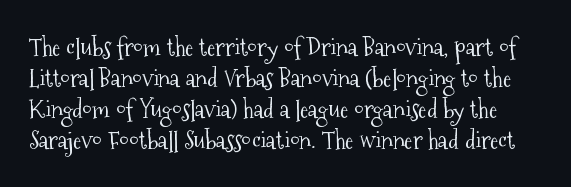
The image shows 25 px text type, upright; set line spacing 1.24x, normal letter spacing, not underlined.
